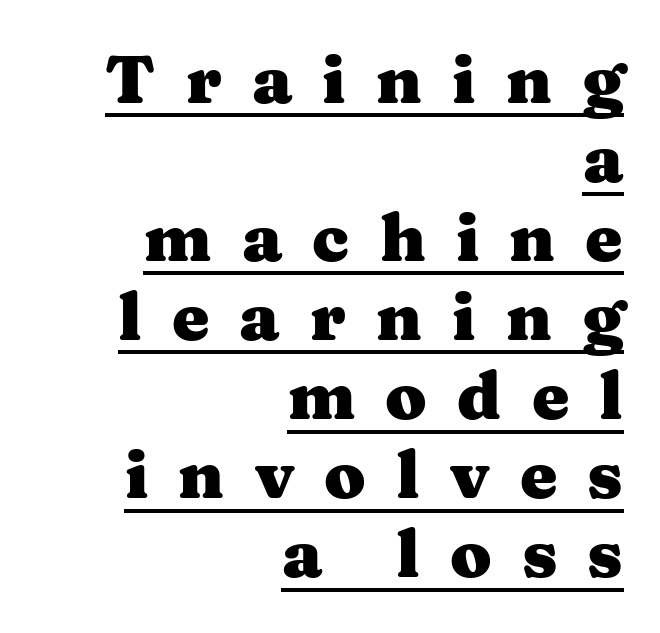
{"serif": "yes", "italic": "no", "bold": "yes", "weight": "heavy", "width": "wide", "stroke_contrast": "medium", "x_height": "medium", "monospaced": "no", "underline": "yes", "align": "right", "line_spacing_ratio": 1.18, "letter_spacing": "wide", "letter_spacing_em": 0.45, "glyph_px": 67}
